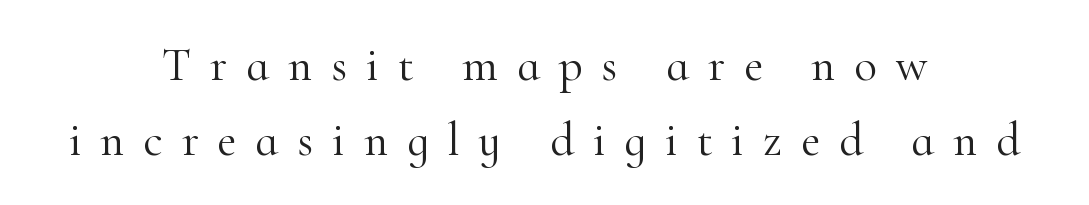
The lines in this sample share a center point and differ in where they start and stop. The specimen reads as upright at a glance. Is this a fixed-width face? No — the glyphs have proportional, varying widths. Serif or sans? Serif — the stroke terminals have little feet.
